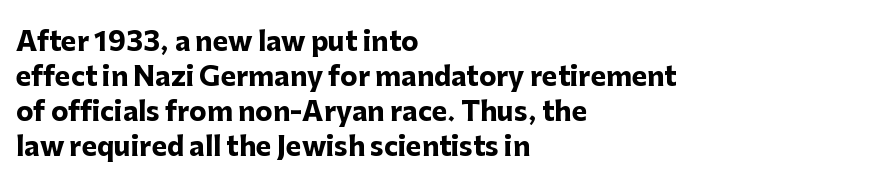
The image shows 26 px bold type, upright; set left-aligned, normal line spacing (1.35x), normal letter spacing, not underlined.
